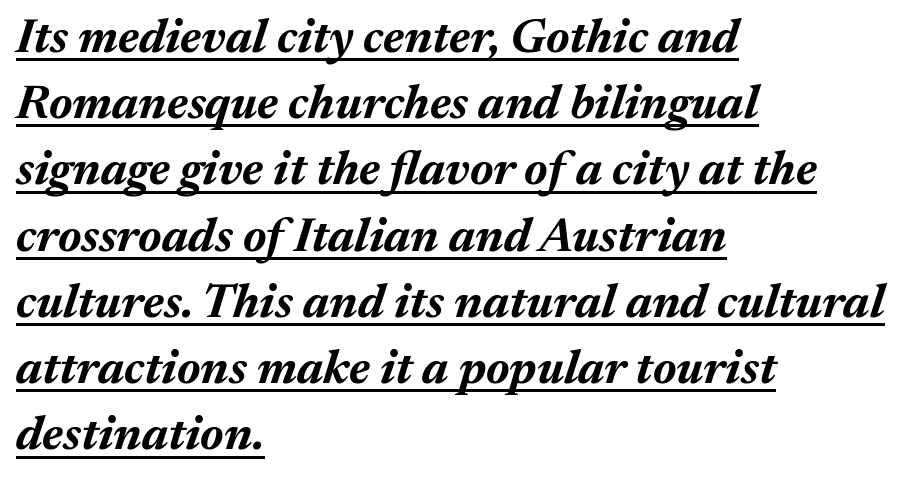
Q: Is the text bold? A: Yes.
Q: Is the text italic (slanted)? A: Yes, it leans right by about 17 degrees.
Q: Is the text underlined? A: Yes.
Q: How is the paragraph aligned? A: Left-aligned.
Q: Is the spacing between letters normal or unusually wide? A: Normal.
Q: Is the spacing between lines tight, normal or loose? A: Normal.
Q: Width (condensed, normal, or wide)? A: Normal.
Q: Stroke contrast? A: Medium.
Q: x-height? A: Medium.
Q: Monospaced? A: No.
